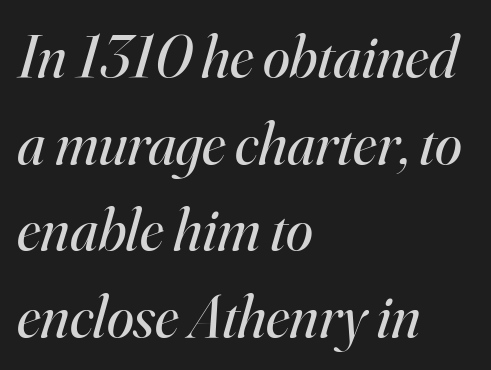
Is the type heavy? It reads as light-to-regular instead. The passage shown is typed in a proportional face where columns would drift. A typesetter would call this zero additional tracking. The ragged edge is on the right, which tells us the setting is flush left. The text carries the slant typical of an italic or oblique font.
